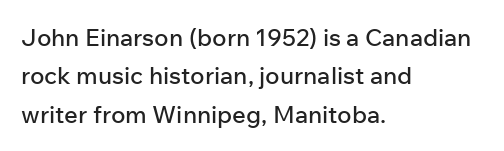
Q: Is the text italic (slanted)? A: No, it is upright.
Q: Is the text underlined? A: No.
Q: How is the paragraph aligned? A: Left-aligned.
Q: Is the spacing between letters normal or unusually wide? A: Normal.
Q: Is the spacing between lines tight, normal or loose? A: Normal.
